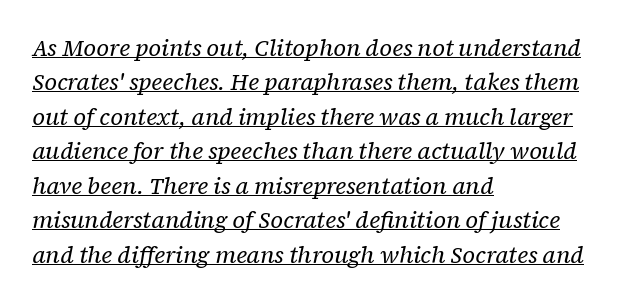
The letterforms sit shoulder to shoulder at normal distance. This rendering features underlined lettering. Leftover space on each line is placed entirely after the last word. No chunkiness to these letters — they're not bold. Italic: yes, the glyphs are oblique.
